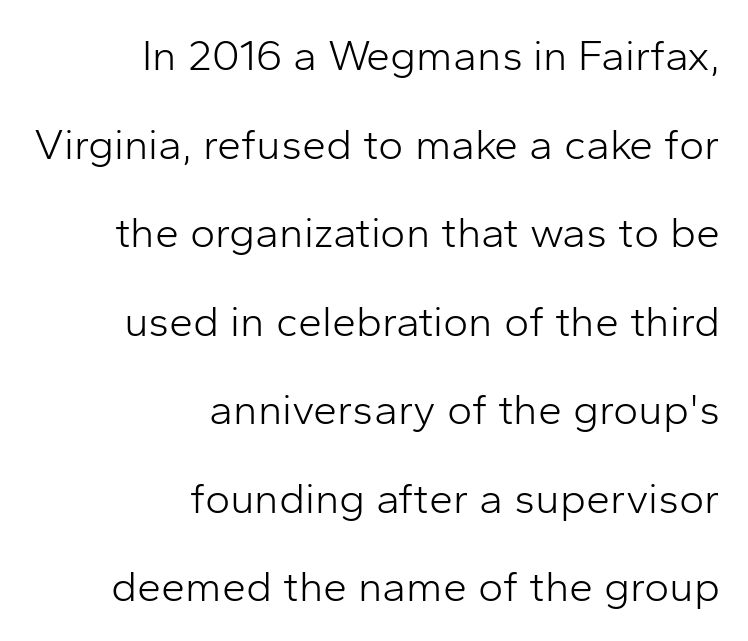
{"serif": "no", "italic": "no", "bold": "no", "weight": "light", "width": "normal", "stroke_contrast": "low", "x_height": "medium", "monospaced": "no", "underline": "no", "align": "right", "line_spacing": "loose", "line_spacing_ratio": 2.06, "letter_spacing": "normal", "letter_spacing_em": 0.0, "glyph_px": 43}
